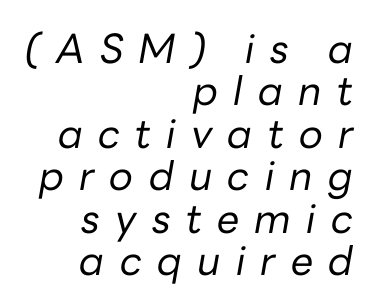
A typesetter would call this proportional, since set widths differ per character. The rendering applies a slant to the glyphs. Glyph-to-glyph distance is far greater than everyday printed text. In CSS terms this would be text-align: right. Leading: reduced.
